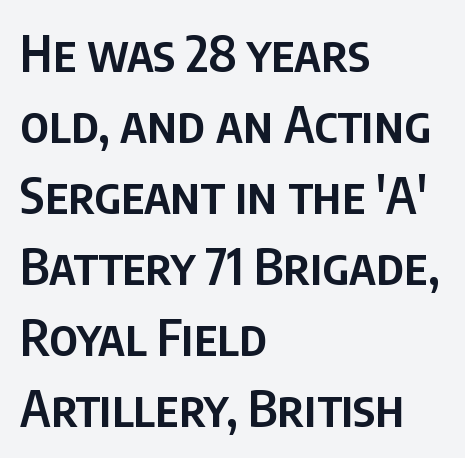
{"serif": "no", "italic": "no", "bold": "semi", "weight": "semibold", "width": "condensed", "stroke_contrast": "low", "x_height": "large", "monospaced": "no", "underline": "no", "align": "left", "line_spacing": "normal", "line_spacing_ratio": 1.42, "letter_spacing": "normal", "letter_spacing_em": 0.0, "glyph_px": 50}
